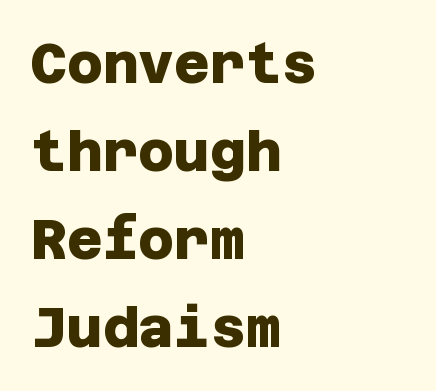
Any mark beneath the type? The region is blank. In CSS terms this would be text-align: left. Regarding serifs, this sample does without them. Quick note: interline space is typical. A dark, heavy texture on the line: the type is bold.
